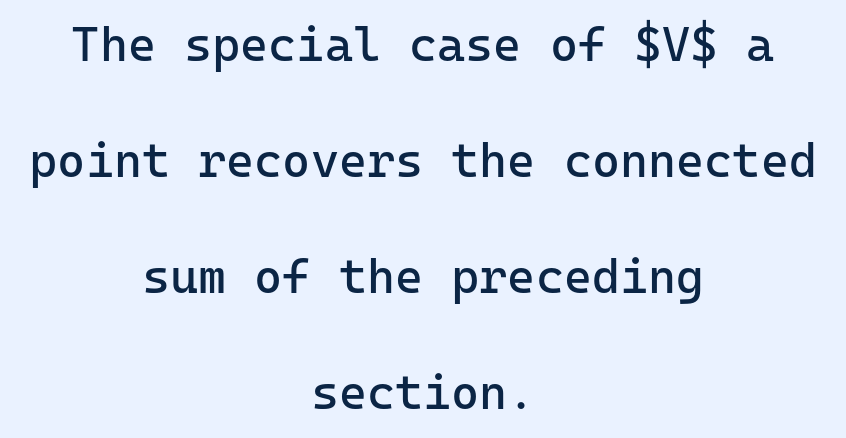
Heaviness? Minimal to ordinary, like unemphasized prose. Regarding serifs, this sample does without them. The passage shown is typed in a monospace face where columns stay perfectly aligned. The vertical gap from one line to the next is large.
